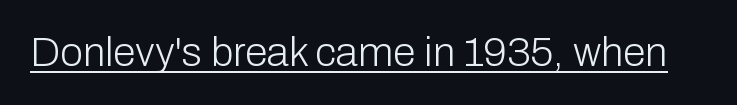
{"serif": "no", "italic": "no", "bold": "no", "weight": "light", "width": "normal", "stroke_contrast": "low", "x_height": "medium", "monospaced": "no", "underline": "yes", "letter_spacing": "normal", "letter_spacing_em": 0.0, "glyph_px": 41}
